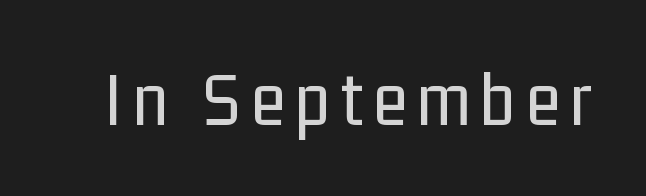
{"serif": "no", "italic": "no", "bold": "no", "weight": "regular", "width": "condensed", "stroke_contrast": "low", "x_height": "medium", "monospaced": "no", "underline": "no", "glyph_px": 79}
